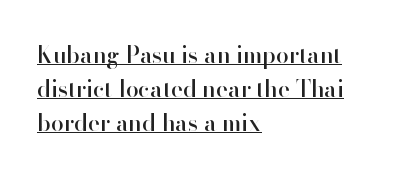
{"italic": "no", "underline": "yes", "align": "left", "line_spacing": "normal", "line_spacing_ratio": 1.47, "letter_spacing": "normal", "letter_spacing_em": 0.0, "glyph_px": 23}
